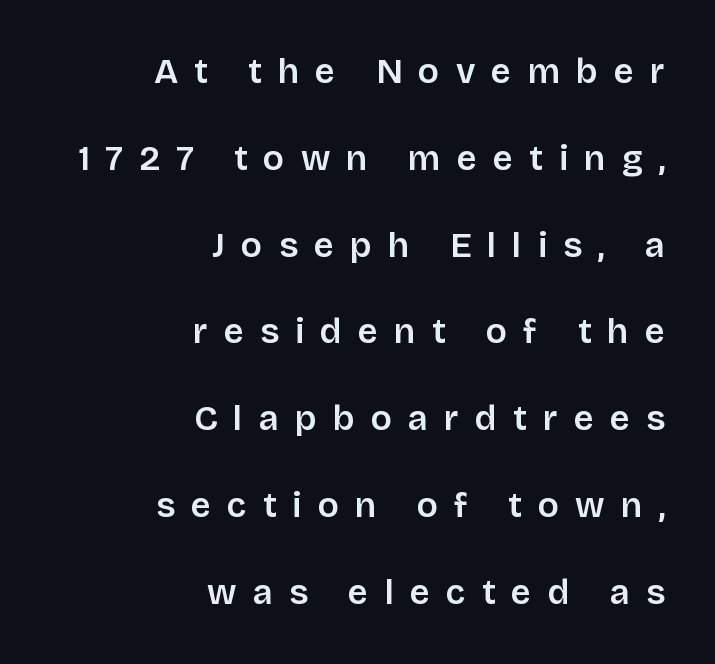
Q: Is the text bold? A: Semi-bold.
Q: Is the text italic (slanted)? A: No, it is upright.
Q: Is the typeface a serif or a sans-serif typeface? A: Sans-serif.
Q: Is the text underlined? A: No.
Q: How is the paragraph aligned? A: Right-aligned.
Q: Is the spacing between letters normal or unusually wide? A: Unusually wide.
Q: Is the spacing between lines tight, normal or loose? A: Loose.
Q: Width (condensed, normal, or wide)? A: Normal.
Q: Stroke contrast? A: Low.
Q: x-height? A: Large.
Q: Monospaced? A: No.
